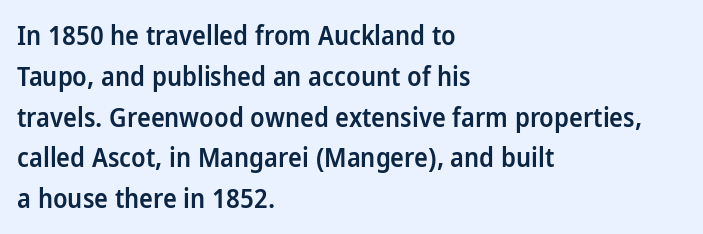
Q: Is the text bold? A: Semi-bold.
Q: Is the text italic (slanted)? A: No, it is upright.
Q: Is the text underlined? A: No.
Q: How is the paragraph aligned? A: Left-aligned.
Q: Is the spacing between letters normal or unusually wide? A: Normal.
Q: Is the spacing between lines tight, normal or loose? A: Normal.
